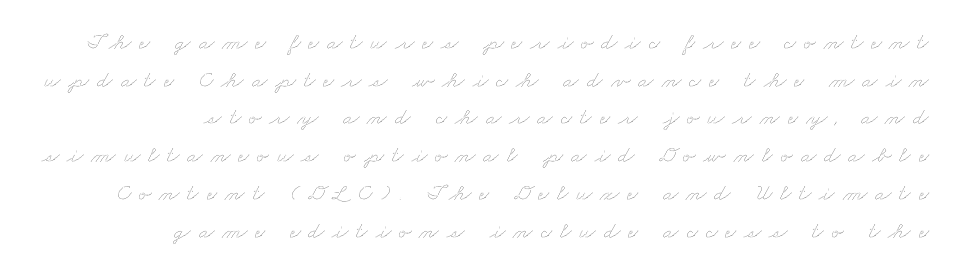
The image shows 23 px text type; set right-aligned, normal line spacing (1.64x), unusually wide letter spacing (+0.34 em), not underlined.
